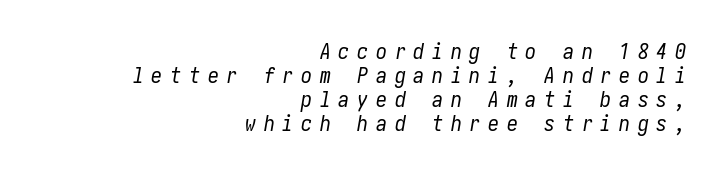
The image shows 22 px text type, italic (leaning right); set right-aligned, tight line spacing (1.09x), unusually wide letter spacing (+0.35 em), not underlined.
